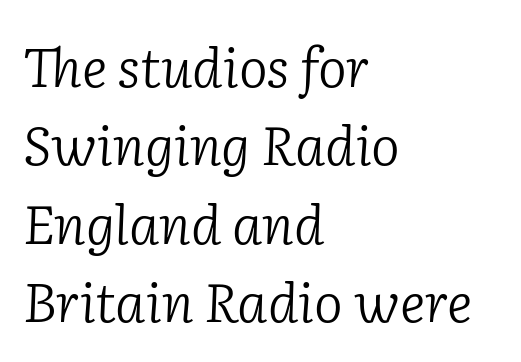
Q: Is the text bold? A: No.
Q: Is the text italic (slanted)? A: Yes, it leans right by about 2 degrees.
Q: Is the typeface a serif or a sans-serif typeface? A: Serif.
Q: Is the text underlined? A: No.
Q: How is the paragraph aligned? A: Left-aligned.
Q: Is the spacing between letters normal or unusually wide? A: Normal.
Q: Is the spacing between lines tight, normal or loose? A: Normal.
Q: Width (condensed, normal, or wide)? A: Normal.
Q: Stroke contrast? A: Low.
Q: x-height? A: Medium.
Q: Monospaced? A: No.
